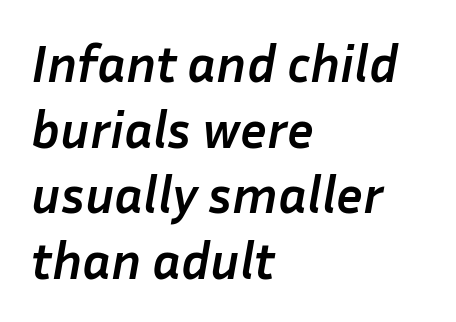
The image shows 52 px semibold type, italic (leaning right); set left-aligned, normal line spacing (1.26x), normal letter spacing, not underlined; low stroke contrast and a medium x-height.
